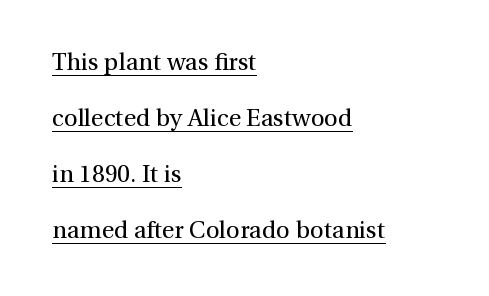
Q: Is the text bold? A: No.
Q: Is the text italic (slanted)? A: No, it is upright.
Q: Is the text underlined? A: Yes.
Q: How is the paragraph aligned? A: Left-aligned.
Q: Is the spacing between letters normal or unusually wide? A: Normal.
Q: Is the spacing between lines tight, normal or loose? A: Loose.
